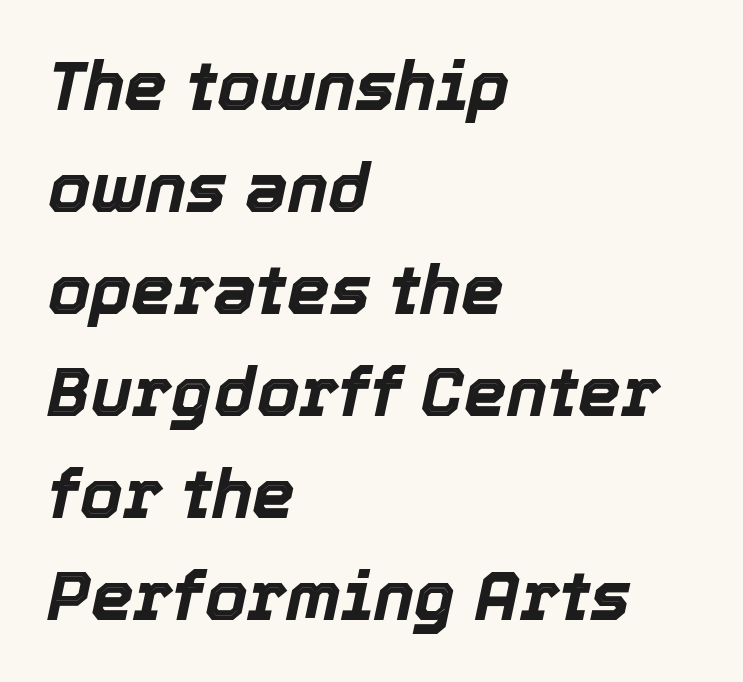
Letters rest on an invisible, unmarked baseline. Set as a true bold cut, around the 700 mark. You could call the tracking neutral — neither tight nor loose. Here the designer chose a conventional face with non-uniform glyph widths. This is oblique type, the kind used for emphasis or titles. Leftover space on each line is placed entirely after the last word.
